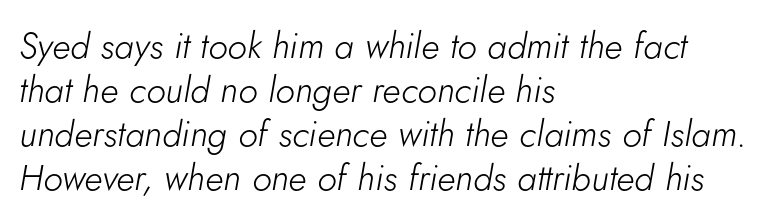
The image shows 36 px light type, italic (leaning right); set left-aligned, line spacing 1.22x, normal letter spacing, not underlined; low stroke contrast and a small x-height.
